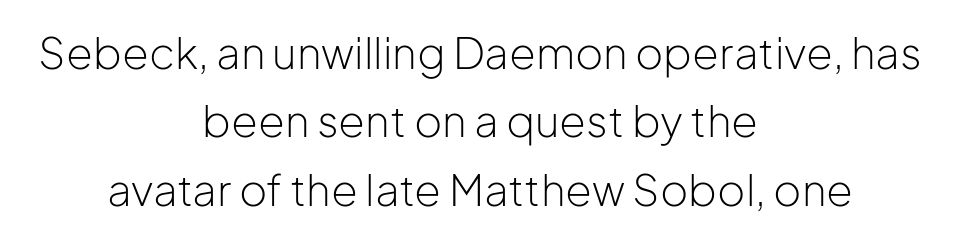
{"serif": "no", "italic": "no", "bold": "no", "weight": "light", "width": "normal", "stroke_contrast": "low", "x_height": "medium", "monospaced": "no", "underline": "no", "align": "center", "line_spacing": "normal", "line_spacing_ratio": 1.59, "letter_spacing": "normal", "letter_spacing_em": 0.0, "glyph_px": 43}
